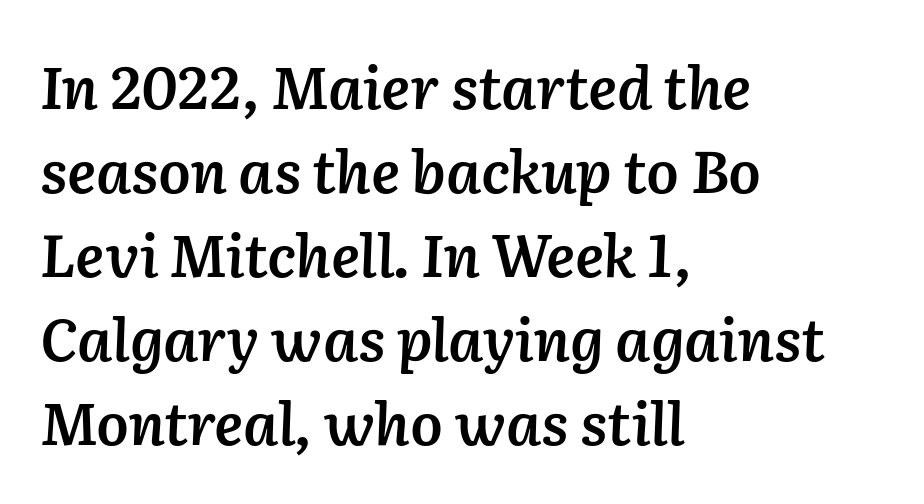
The image shows 58 px semibold type, italic (leaning right); set left-aligned, normal line spacing (1.45x), normal letter spacing, not underlined; low stroke contrast and a medium x-height.
